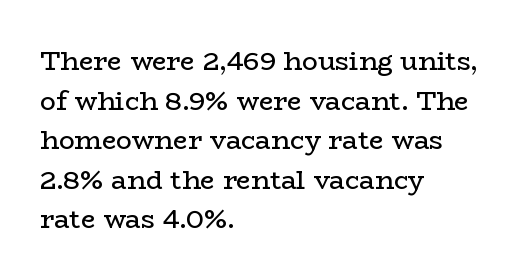
The image shows 26 px text type, upright; set left-aligned, normal line spacing (1.52x), normal letter spacing, not underlined.
